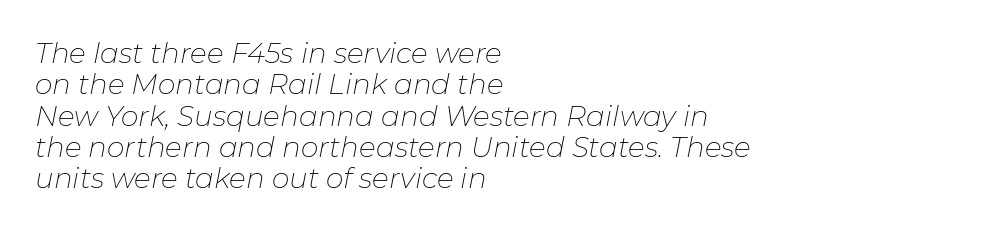
{"italic": "yes", "lean": "right", "slant_degrees": 11, "bold": "no", "weight": "thin", "width": "normal", "stroke_contrast": "low", "x_height": "medium", "monospaced": "no", "underline": "no", "align": "left", "line_spacing": "tight", "line_spacing_ratio": 1.12, "letter_spacing": "normal", "letter_spacing_em": 0.0, "glyph_px": 28}
